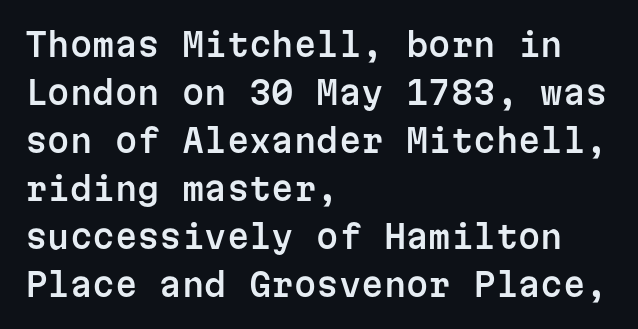
Italic? Not at all — the glyphs are vertical. This sample has the even, mechanical cadence of fixed-width lettering. Typeset ragged right — the left edge is the straight one. Note: no serifs on the glyphs. No extra tracking has been applied to these lines.
